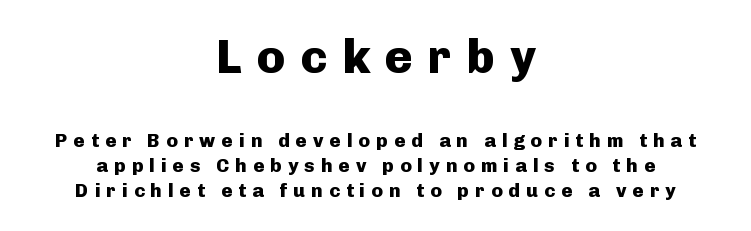
The rag falls on both sides of this text block equally. A sans-serif font was chosen for this passage. Loose tracking; the words dissolve into strings of separated letters. Honestly, there is no underline to notice here at all. Every letter is thick-stroked: bold, no question.
